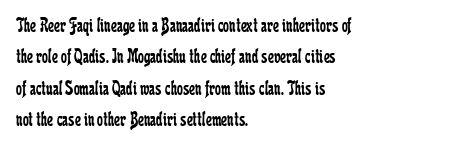
The image shows 21 px text type, upright; set left-aligned, normal line spacing (1.49x), normal letter spacing, not underlined.
